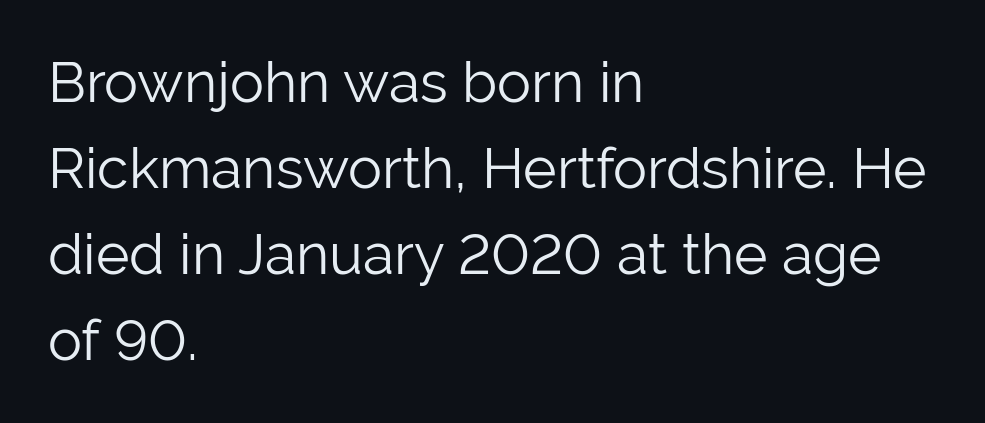
Q: Is the text bold? A: No.
Q: Is the text italic (slanted)? A: No, it is upright.
Q: Is the typeface a serif or a sans-serif typeface? A: Sans-serif.
Q: Is the text underlined? A: No.
Q: How is the paragraph aligned? A: Left-aligned.
Q: Is the spacing between letters normal or unusually wide? A: Normal.
Q: Is the spacing between lines tight, normal or loose? A: Normal.
Q: Width (condensed, normal, or wide)? A: Normal.
Q: Stroke contrast? A: Low.
Q: x-height? A: Medium.
Q: Monospaced? A: No.
